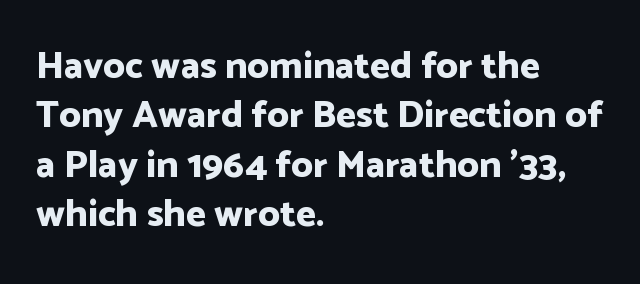
{"serif": "no", "italic": "no", "bold": "yes", "weight": "bold", "width": "normal", "stroke_contrast": "low", "x_height": "medium", "monospaced": "no", "underline": "no", "align": "left", "line_spacing": "normal", "line_spacing_ratio": 1.3, "letter_spacing": "normal", "letter_spacing_em": 0.0, "glyph_px": 38}
